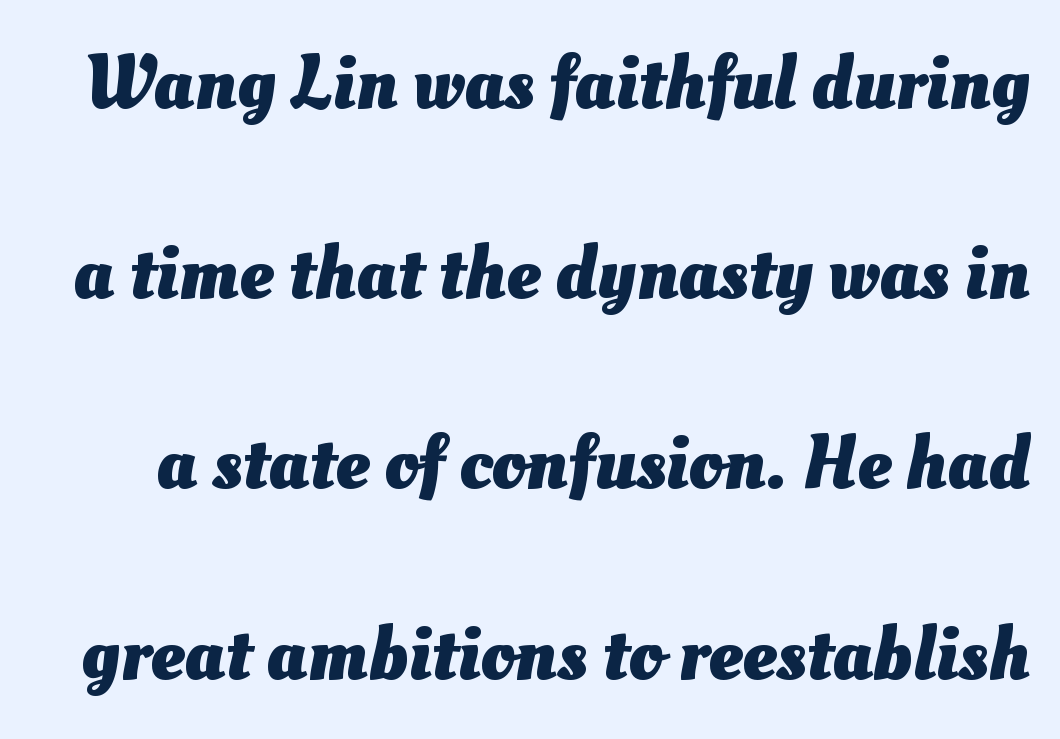
Q: Is the text bold? A: Yes.
Q: Is the text underlined? A: No.
Q: Is the spacing between letters normal or unusually wide? A: Normal.
Q: Is the spacing between lines tight, normal or loose? A: Loose.
Q: Width (condensed, normal, or wide)? A: Normal.
Q: Stroke contrast? A: Medium.
Q: x-height? A: Small.
Q: Monospaced? A: No.
